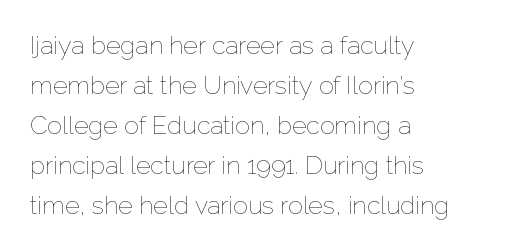
Q: Is the text bold? A: No.
Q: Is the text italic (slanted)? A: No, it is upright.
Q: Is the text underlined? A: No.
Q: How is the paragraph aligned? A: Left-aligned.
Q: Is the spacing between letters normal or unusually wide? A: Normal.
Q: Is the spacing between lines tight, normal or loose? A: Normal.
